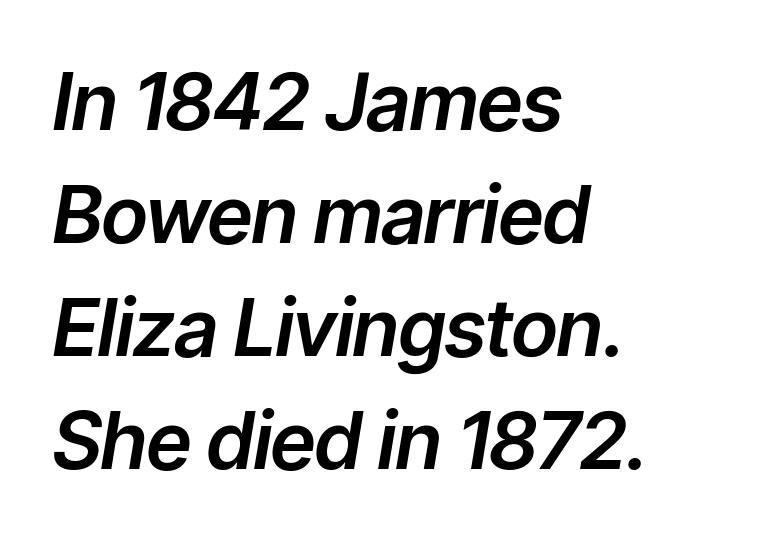
Q: Is the text italic (slanted)? A: Yes, it leans right by about 9 degrees.
Q: Is the text underlined? A: No.
Q: How is the paragraph aligned? A: Left-aligned.
Q: Is the spacing between letters normal or unusually wide? A: Normal.
Q: Is the spacing between lines tight, normal or loose? A: Normal.
Q: Width (condensed, normal, or wide)? A: Normal.
Q: Stroke contrast? A: Low.
Q: x-height? A: Medium.
Q: Monospaced? A: No.
